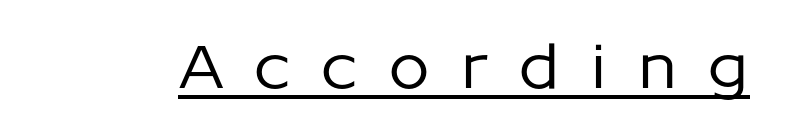
Q: Is the text italic (slanted)? A: No, it is upright.
Q: Is the typeface a serif or a sans-serif typeface? A: Sans-serif.
Q: Is the text underlined? A: Yes.
Q: Is the spacing between letters normal or unusually wide? A: Unusually wide.
Q: Width (condensed, normal, or wide)? A: Normal.
Q: Stroke contrast? A: Low.
Q: x-height? A: Medium.
Q: Monospaced? A: No.
